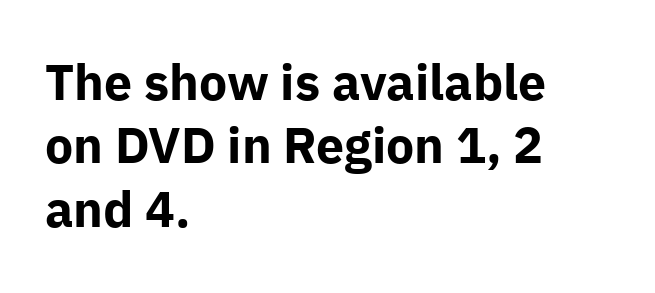
The image shows 50 px bold sans-serif type, upright; set left-aligned, normal line spacing (1.27x), normal letter spacing, not underlined; low stroke contrast and a medium x-height.
